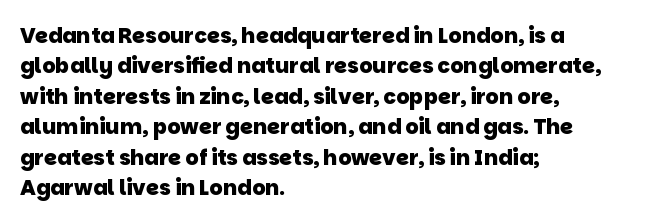
The space directly below the letters is spotless. These lines keep a tight, regular rhythm from letter to letter. Each glyph is drawn with heavy, bold strokes. Leading matches the norm, producing a regular column. Short and long lines alike share a common starting point at left.
